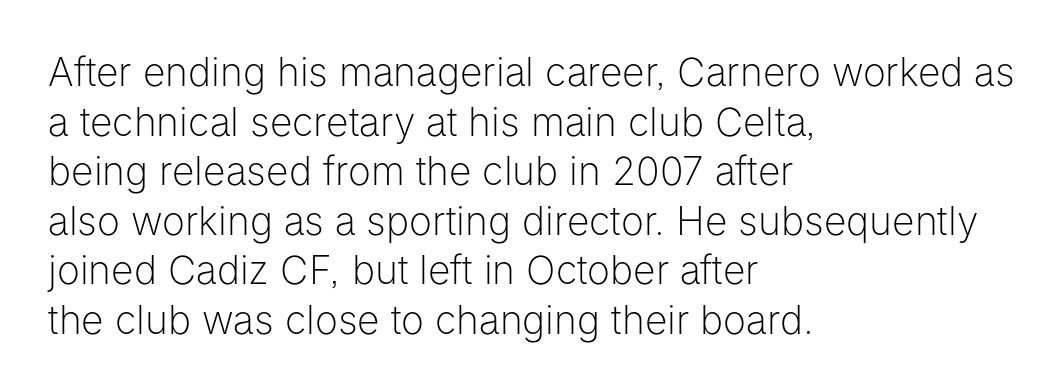
The image shows 39 px light sans-serif type, upright; set left-aligned, normal line spacing (1.27x), normal letter spacing, not underlined; low stroke contrast and a medium x-height.
